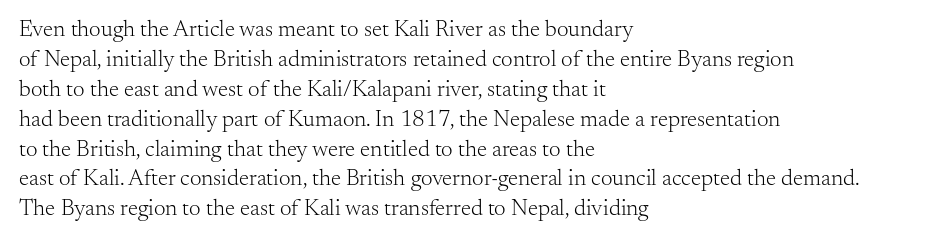
Q: Is the text bold? A: No.
Q: Is the text italic (slanted)? A: No, it is upright.
Q: Is the text underlined? A: No.
Q: How is the paragraph aligned? A: Left-aligned.
Q: Is the spacing between letters normal or unusually wide? A: Normal.
Q: Is the spacing between lines tight, normal or loose? A: Normal.
